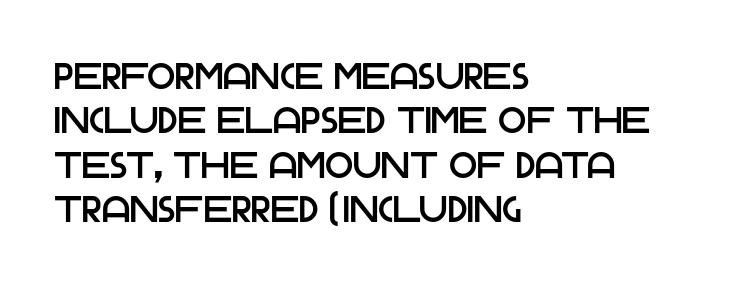
{"serif": "no", "italic": "no", "width": "normal", "stroke_contrast": "low", "x_height": "large", "monospaced": "no", "underline": "no", "align": "left", "line_spacing_ratio": 1.2, "letter_spacing": "normal", "letter_spacing_em": 0.0, "glyph_px": 37}
